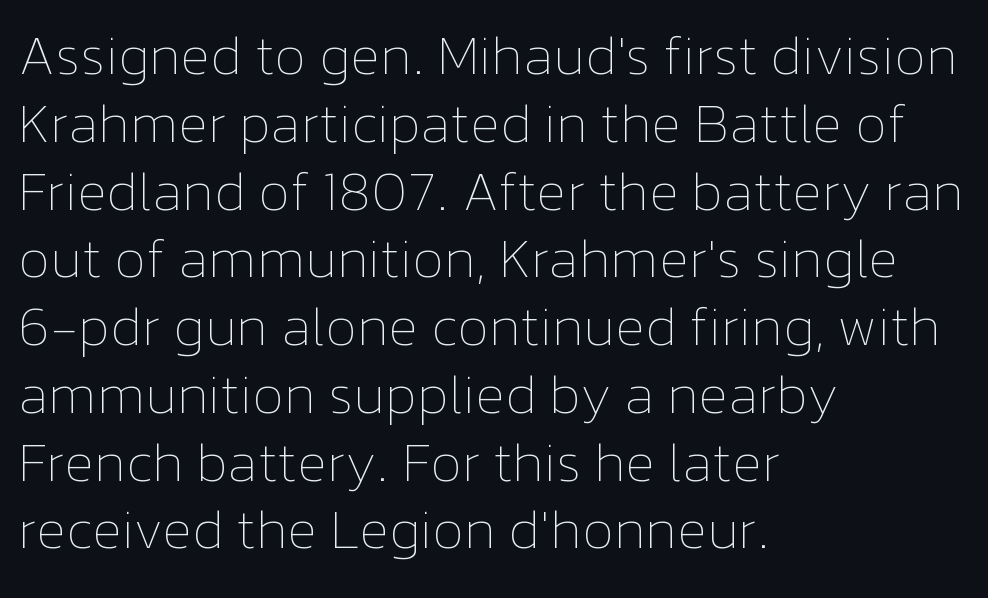
{"italic": "no", "bold": "no", "weight": "thin", "width": "normal", "stroke_contrast": "low", "x_height": "medium", "monospaced": "no", "underline": "no", "align": "left", "line_spacing_ratio": 1.21, "letter_spacing": "normal", "letter_spacing_em": 0.0, "glyph_px": 56}
